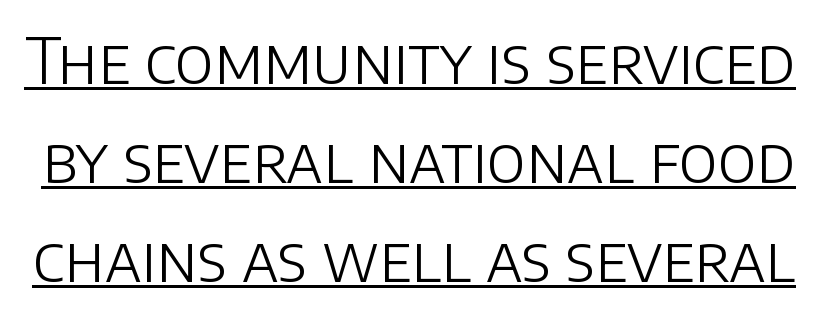
Style check: upright. The type family on display is of the sans-serif kind. The strokes are not fattened; the text isn't bold. A continuous stroke trails under the words, as in a hyperlink. Whoever set this chose a conventional vertical rhythm.
